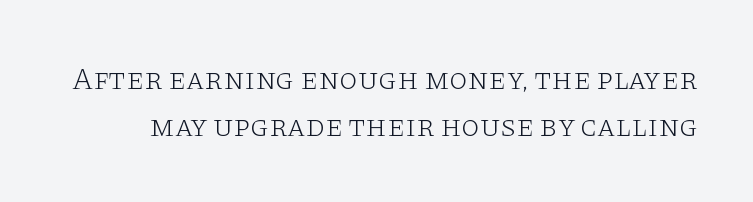
{"serif": "yes", "italic": "no", "bold": "no", "weight": "light", "width": "wide", "stroke_contrast": "low", "x_height": "large", "monospaced": "no", "underline": "no", "line_spacing": "normal", "line_spacing_ratio": 1.58, "letter_spacing": "normal", "letter_spacing_em": 0.0, "glyph_px": 30}
